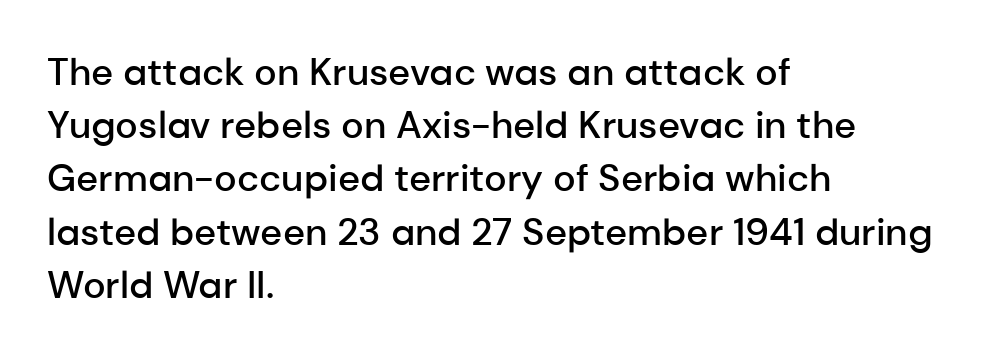
The lines sit at an ordinary, default distance from one another. The rendering uses natural spacing where letterforms have individual widths. The words here are not underlined. These lines were composed using upright roman letters.
